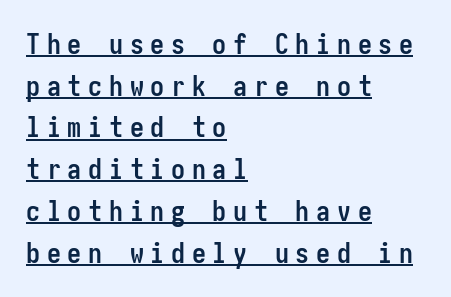
The image shows 28 px semibold, condensed sans-serif type, upright; set left-aligned, normal line spacing (1.49x), unusually wide letter spacing (+0.24 em), underlined; low stroke contrast and a medium x-height.
